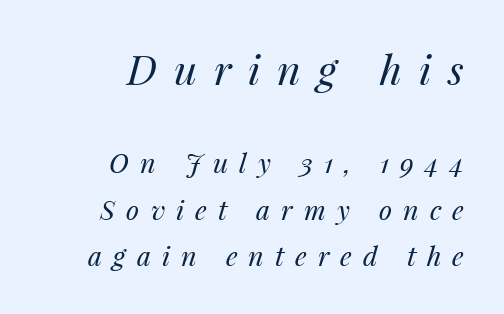
The image shows 41 px regular-weight type, italic (leaning right); set right-aligned, line spacing 1.72x, unusually wide letter spacing (+0.41 em), not underlined; the first (top) block is 1.52x larger; medium stroke contrast and a medium x-height.
